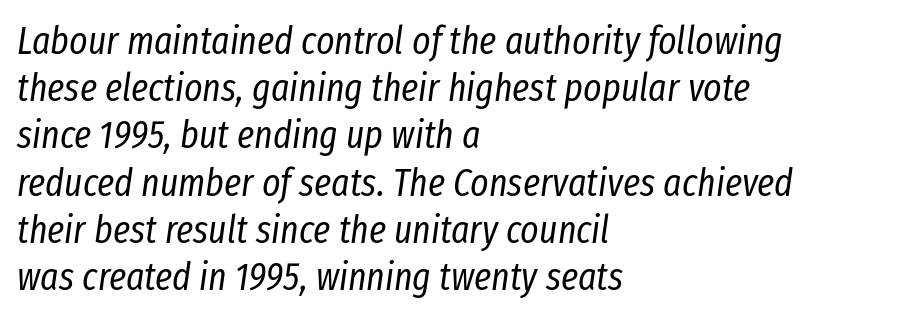
{"italic": "yes", "lean": "right", "slant_degrees": 8, "bold": "no", "weight": "regular", "width": "condensed", "stroke_contrast": "low", "x_height": "medium", "monospaced": "no", "underline": "no", "align": "left", "line_spacing_ratio": 1.21, "letter_spacing": "normal", "letter_spacing_em": 0.0, "glyph_px": 39}
